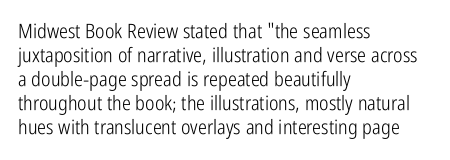
Descenders are the only things crossing below the line. Letters have the restrained weight of plain body copy at most. Where is the straight margin? On the left. Between one letter and the next there's only the usual sliver of space.
